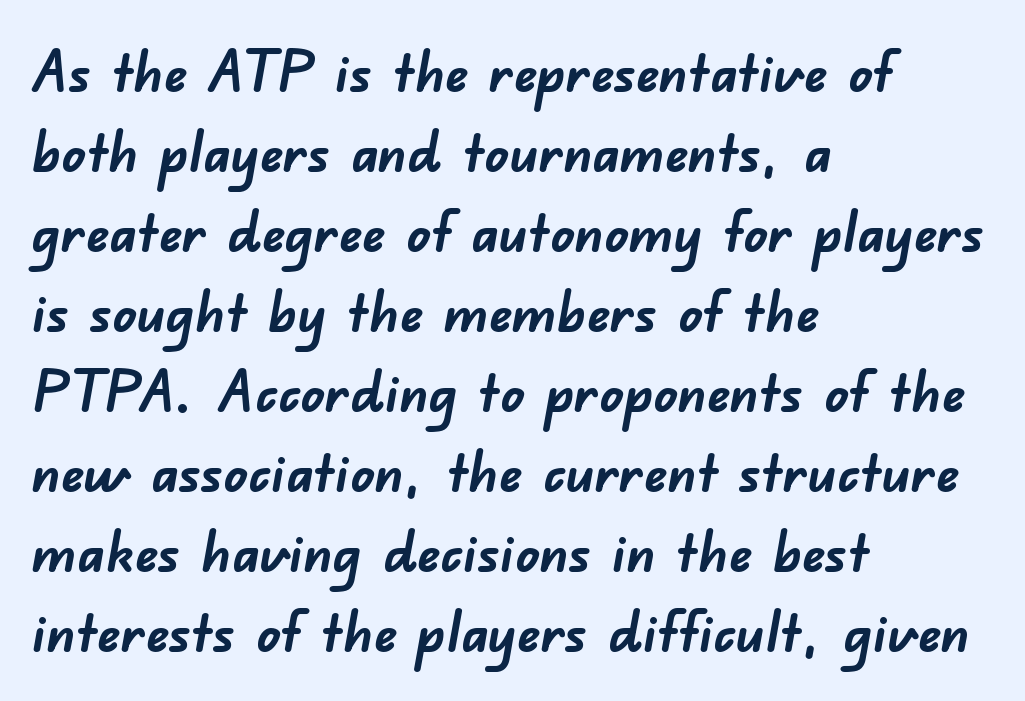
Q: Is the text bold? A: Yes.
Q: Is the typeface a serif or a sans-serif typeface? A: Sans-serif.
Q: Is the text underlined? A: No.
Q: How is the paragraph aligned? A: Left-aligned.
Q: Is the spacing between letters normal or unusually wide? A: Normal.
Q: Is the spacing between lines tight, normal or loose? A: Normal.
Q: Width (condensed, normal, or wide)? A: Normal.
Q: Stroke contrast? A: Low.
Q: x-height? A: Small.
Q: Monospaced? A: No.
